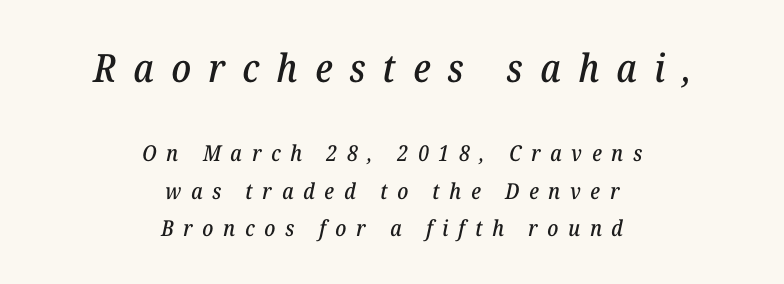
Q: Is the text italic (slanted)? A: Yes, it leans right by about 12 degrees.
Q: Is the typeface a serif or a sans-serif typeface? A: Serif.
Q: Is the text underlined? A: No.
Q: How is the paragraph aligned? A: Centered.
Q: Is the spacing between letters normal or unusually wide? A: Unusually wide.
Q: Is the spacing between lines tight, normal or loose? A: Normal.
Q: Which block of text is set in a larger size, the first (top) or the second (bottom)? A: The first (top) one.
Q: Width (condensed, normal, or wide)? A: Normal.
Q: Stroke contrast? A: Low.
Q: x-height? A: Medium.
Q: Monospaced? A: No.
